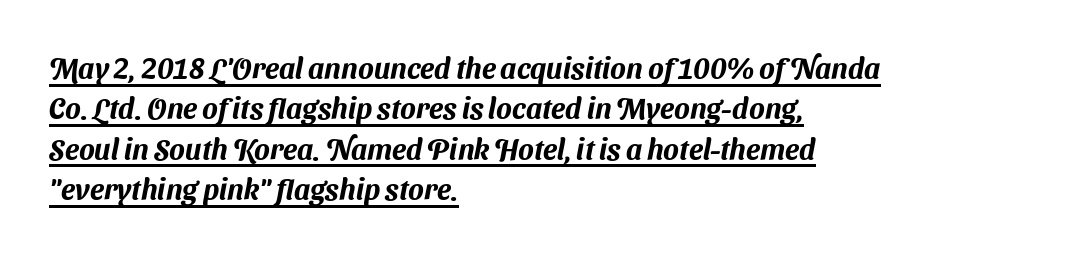
The image shows 29 px sans-serif type; set left-aligned, normal line spacing (1.39x), normal letter spacing, underlined; medium stroke contrast and a medium x-height.
